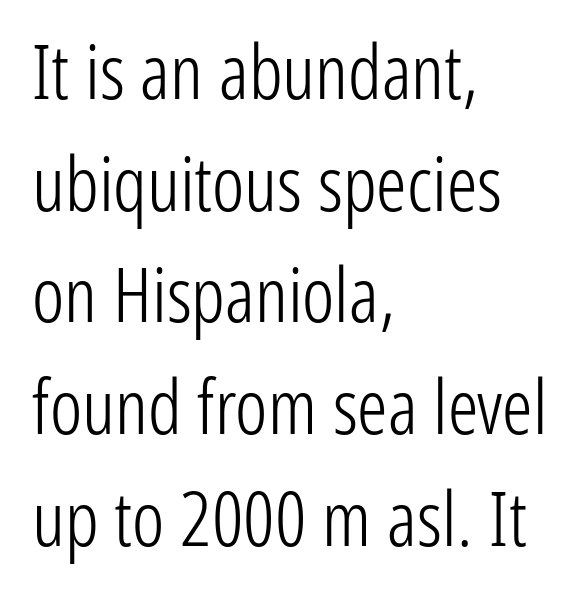
Q: Is the text bold? A: No.
Q: Is the text italic (slanted)? A: No, it is upright.
Q: Is the typeface a serif or a sans-serif typeface? A: Sans-serif.
Q: Is the text underlined? A: No.
Q: How is the paragraph aligned? A: Left-aligned.
Q: Is the spacing between letters normal or unusually wide? A: Normal.
Q: Is the spacing between lines tight, normal or loose? A: Normal.
Q: Width (condensed, normal, or wide)? A: Condensed.
Q: Stroke contrast? A: Low.
Q: x-height? A: Medium.
Q: Monospaced? A: No.
